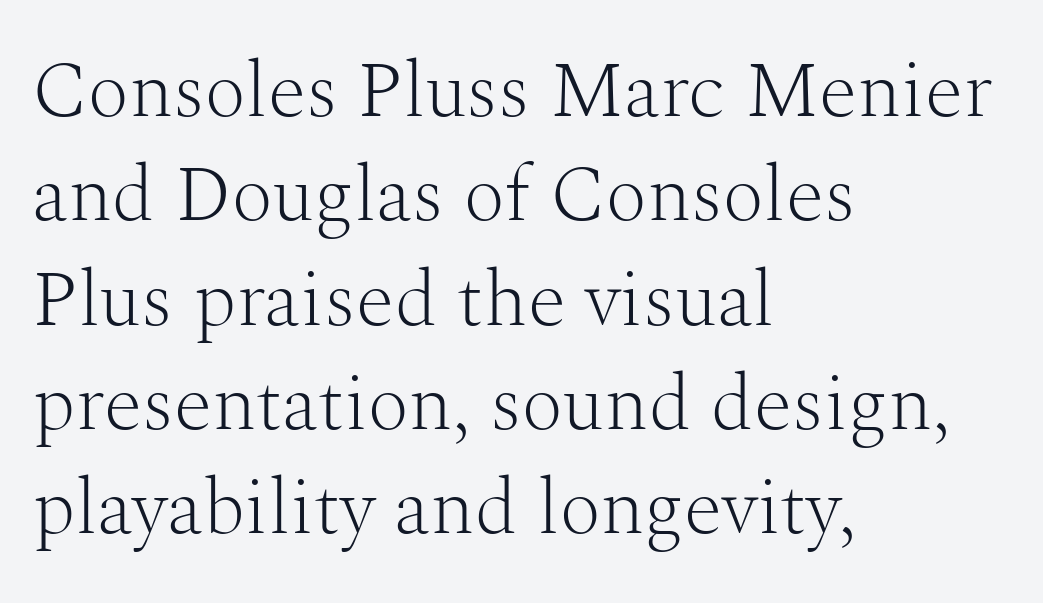
Does extra space separate the letters? No, they use regular spacing. A serif font was chosen for this passage. The block of text has a typical density, with ordinary space between rows. You can tell it's not italic because the verticals are truly vertical. Nothing heavy about these letters — not bold at all. Alignment: flush left.
